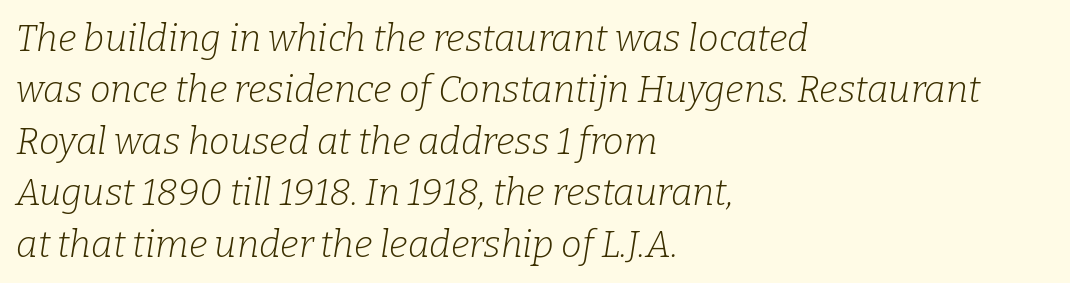
{"serif": "yes", "italic": "yes", "lean": "right", "slant_degrees": 9, "bold": "no", "weight": "light", "width": "normal", "stroke_contrast": "low", "x_height": "medium", "monospaced": "no", "underline": "no", "align": "left", "line_spacing": "normal", "line_spacing_ratio": 1.39, "letter_spacing": "normal", "letter_spacing_em": 0.0, "glyph_px": 37}
